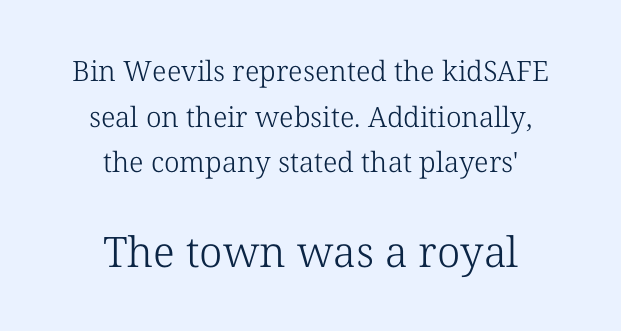
The image shows 42 px light serif type, upright; set centered, normal line spacing (1.63x), normal letter spacing, not underlined; the second (bottom) block is 1.5x larger; low stroke contrast and a medium x-height.
